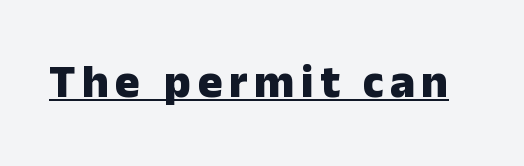
This sample uses an upright cut, with every glyph sitting square on the baseline. Each line of the rendering has a horizontal stroke beneath the glyphs. Proportional: the letters do not fall into vertical columns. How heavy is the stroke? Heavy — this is a bold. Each letter's strokes conclude bluntly, with no projecting serifs.
